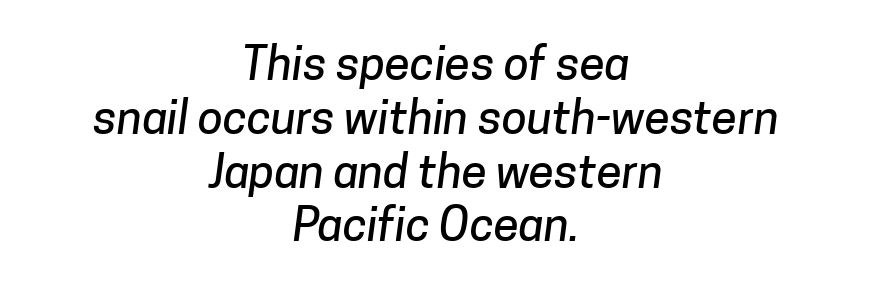
Underline: absent. Font category for this specimen: sans-serif. Neither beginnings nor endings align; midpoints do. Each letter keeps its own natural width here, so spacing adapts to shape. The passage shown has conventional tracking throughout.
